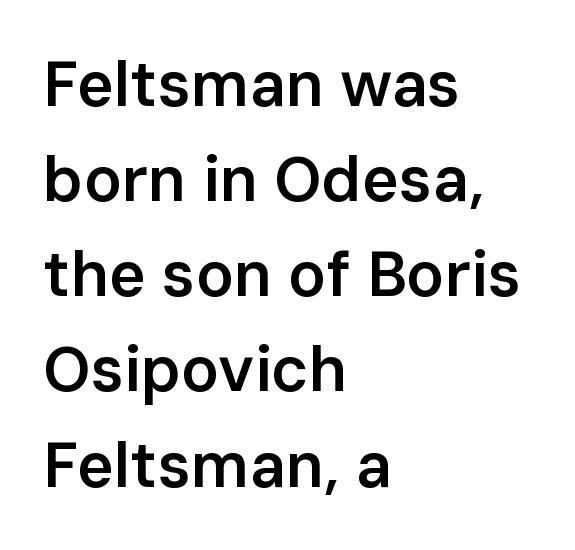
Q: Is the text bold? A: Semi-bold.
Q: Is the text italic (slanted)? A: No, it is upright.
Q: Is the typeface a serif or a sans-serif typeface? A: Sans-serif.
Q: Is the text underlined? A: No.
Q: How is the paragraph aligned? A: Left-aligned.
Q: Is the spacing between letters normal or unusually wide? A: Normal.
Q: Is the spacing between lines tight, normal or loose? A: Normal.
Q: Width (condensed, normal, or wide)? A: Normal.
Q: Stroke contrast? A: Low.
Q: x-height? A: Medium.
Q: Monospaced? A: No.
